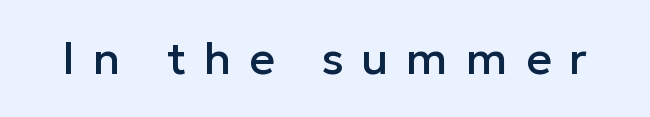
The face used here is a sans, in the tradition of grotesques and geometrics. Underlining? Definitely not there. Varying glyph widths throughout — classic text-font behaviour. Is the letter spacing exaggerated? Yes — the characters are pushed far apart.
